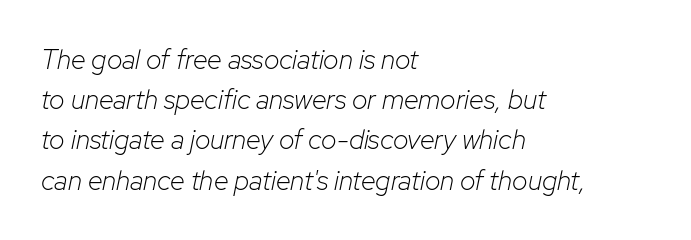
{"italic": "yes", "lean": "right", "slant_degrees": 12, "bold": "no", "underline": "no", "align": "left", "line_spacing": "normal", "line_spacing_ratio": 1.49, "letter_spacing": "normal", "letter_spacing_em": 0.0, "glyph_px": 27}
